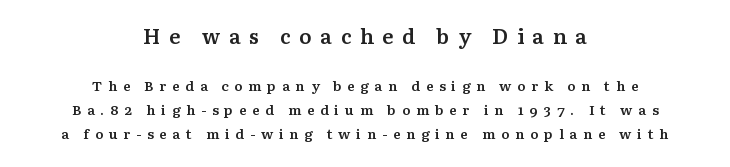
The image shows 21 px text type, upright; set centered, line spacing 1.71x, unusually wide letter spacing (+0.41 em), not underlined; the first (top) block is 1.5x larger.
